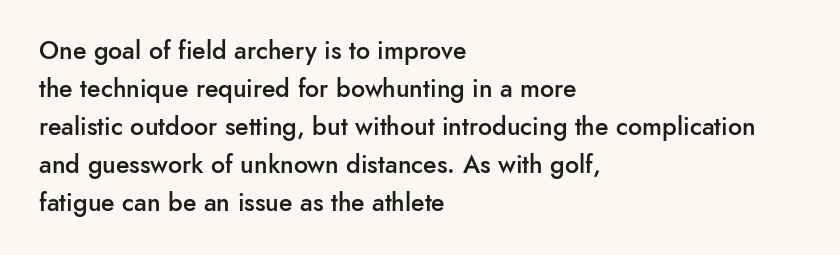
{"italic": "no", "bold": "semi", "underline": "no", "align": "left", "line_spacing": "normal", "line_spacing_ratio": 1.52, "letter_spacing": "normal", "letter_spacing_em": 0.0, "glyph_px": 25}
